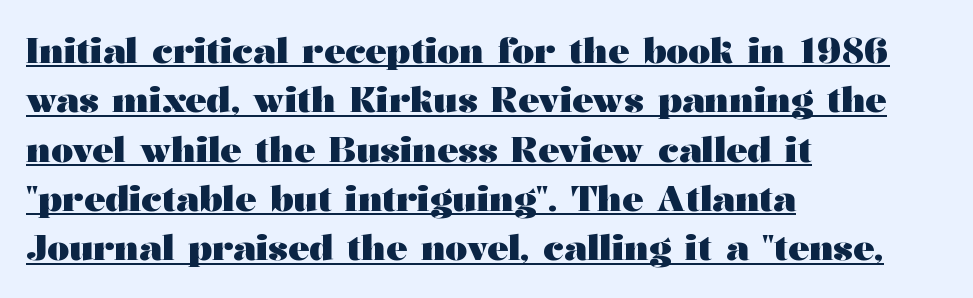
Q: Is the text bold? A: Yes.
Q: Is the text italic (slanted)? A: No, it is upright.
Q: Is the typeface a serif or a sans-serif typeface? A: Serif.
Q: Is the text underlined? A: Yes.
Q: How is the paragraph aligned? A: Left-aligned.
Q: Is the spacing between letters normal or unusually wide? A: Normal.
Q: Is the spacing between lines tight, normal or loose? A: Normal.
Q: Width (condensed, normal, or wide)? A: Wide.
Q: Stroke contrast? A: Medium.
Q: x-height? A: Medium.
Q: Monospaced? A: No.
